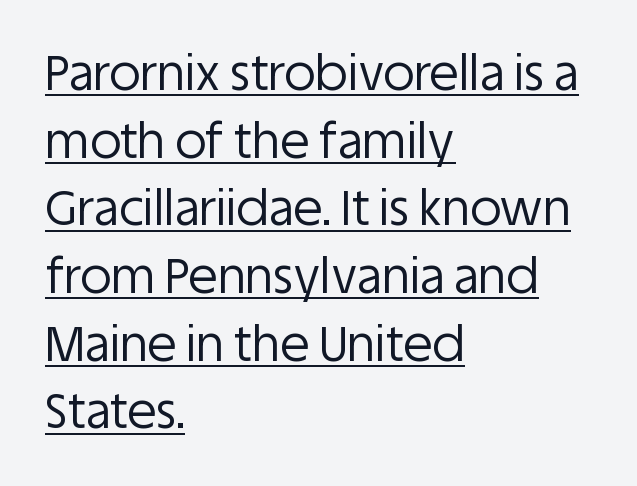
You could not count columns in this text — the font is proportionally spaced. Posture: upright roman. Heaviness? Minimal to ordinary, like unemphasized prose. What decoration does the sample have? An underline. Does the copy run flush right? No — it runs flush left. The face used here is rendered with its standard letterfit.
